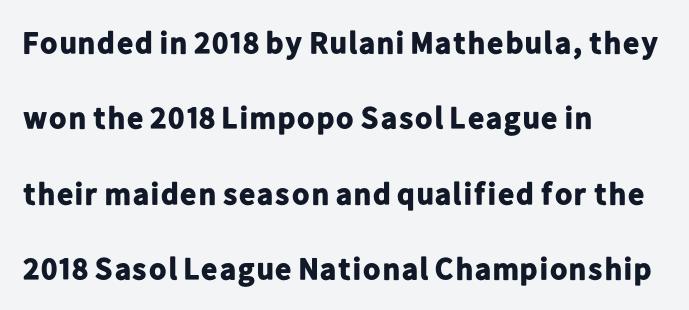
{"serif": "no", "italic": "no", "bold": "yes", "weight": "bold", "width": "normal", "stroke_contrast": "low", "x_height": "medium", "monospaced": "no", "underline": "no", "align": "left", "line_spacing": "loose", "line_spacing_ratio": 2.43, "letter_spacing": "normal", "letter_spacing_em": 0.0, "glyph_px": 31}
